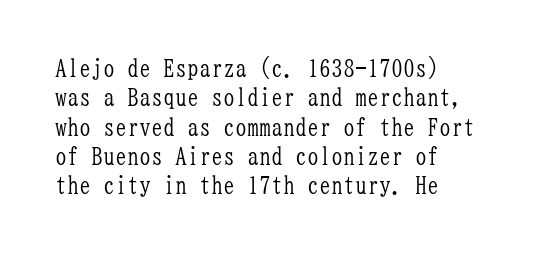
The image shows 24 px text type, upright; set left-aligned, line spacing 1.22x, normal letter spacing, not underlined.
